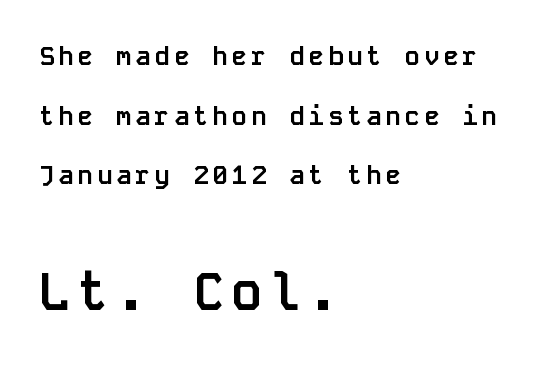
{"serif": "no", "italic": "no", "bold": "yes", "weight": "semibold", "width": "normal", "stroke_contrast": "low", "x_height": "large", "monospaced": "yes", "underline": "no", "align": "left", "line_spacing": "loose", "line_spacing_ratio": 2.29, "larger_block": "second", "size_ratio": 2.0, "glyph_px": 52}
